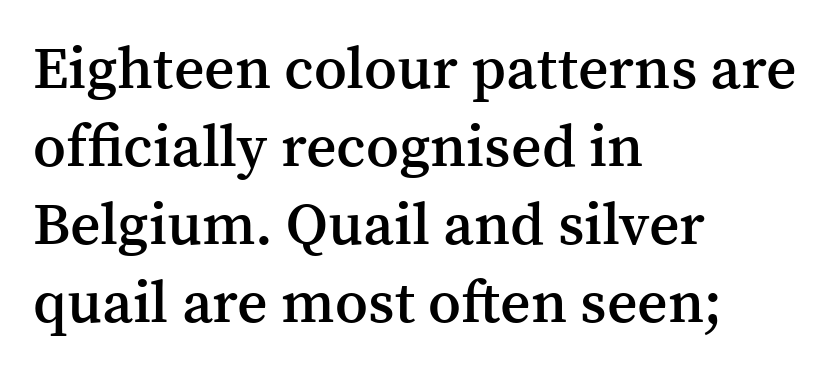
{"serif": "yes", "italic": "no", "bold": "semi", "weight": "semibold", "width": "normal", "stroke_contrast": "medium", "x_height": "medium", "monospaced": "no", "underline": "no", "align": "left", "line_spacing": "normal", "line_spacing_ratio": 1.32, "letter_spacing": "normal", "letter_spacing_em": 0.0, "glyph_px": 59}
